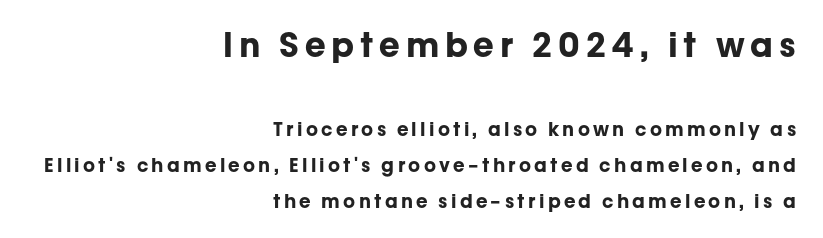
Serif or sans? Sans — the stroke terminals are bare. Every row of glyphs terminates at an identical x-position on the right. Students, observe: this is what heavily led, spacious text looks like. The letters stand straight up with perfectly vertical stems. Plain, unruled lines of type.
